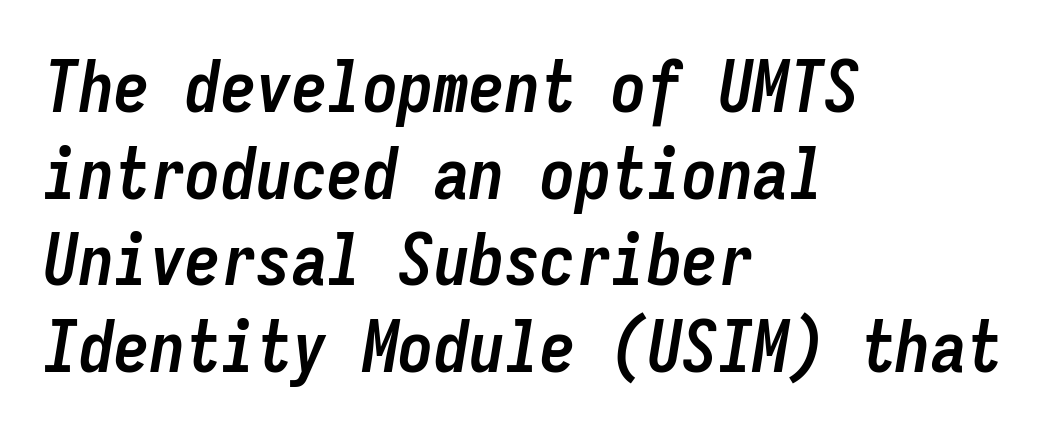
The image shows 71 px semibold, condensed type, italic (leaning right), monospaced; set left-aligned, line spacing 1.22x, normal letter spacing, not underlined; low stroke contrast and a medium x-height.
